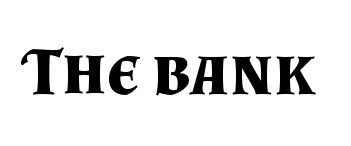
The image shows 69 px bold serif type, upright; set normal letter spacing, not underlined; medium stroke contrast and a small x-height.
